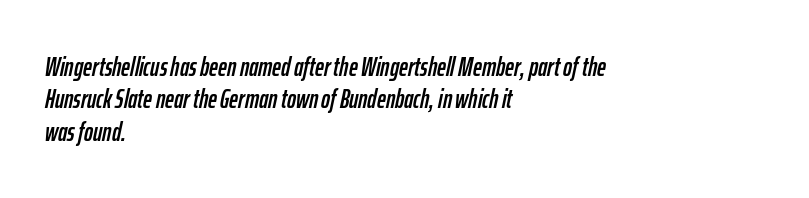
{"italic": "yes", "lean": "right", "slant_degrees": 12, "underline": "no", "align": "left", "line_spacing_ratio": 1.2, "letter_spacing": "normal", "letter_spacing_em": 0.0, "glyph_px": 27}
